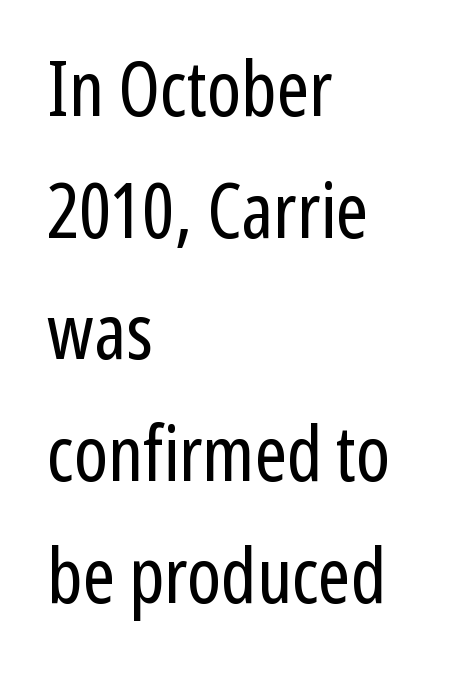
Vertically, the passage feels balanced, rows spaced as you'd expect. Is this a heavy cut? Hardly; it is regular or lighter. Has an underline been added? It has not. Note the varied advance widths — an 'i' is clearly narrower than an 'm'.
